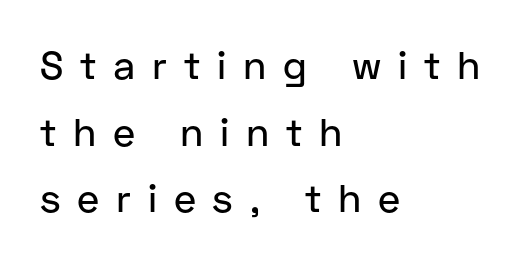
Q: Is the text italic (slanted)? A: No, it is upright.
Q: Is the typeface a serif or a sans-serif typeface? A: Sans-serif.
Q: Is the text underlined? A: No.
Q: How is the paragraph aligned? A: Left-aligned.
Q: Is the spacing between letters normal or unusually wide? A: Unusually wide.
Q: Width (condensed, normal, or wide)? A: Normal.
Q: Stroke contrast? A: Low.
Q: x-height? A: Medium.
Q: Monospaced? A: No.
